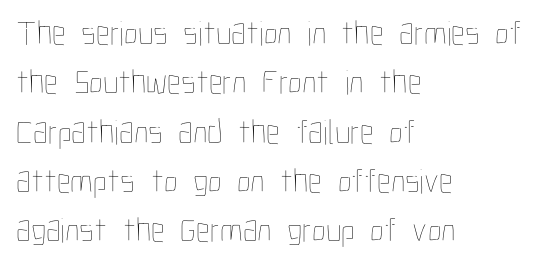
{"italic": "no", "bold": "no", "weight": "thin", "width": "condensed", "stroke_contrast": "low", "x_height": "medium", "monospaced": "no", "underline": "no", "align": "left", "line_spacing": "normal", "line_spacing_ratio": 1.41, "letter_spacing": "normal", "letter_spacing_em": 0.0, "glyph_px": 35}
